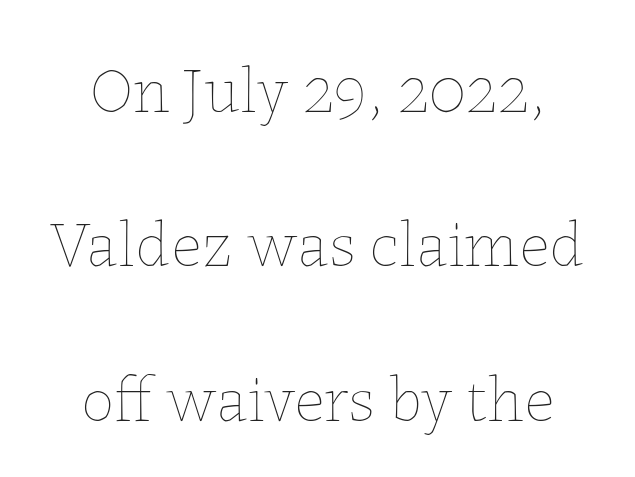
The image shows 66 px thin type, upright; set centered, loose line spacing (2.34x), normal letter spacing, not underlined; low stroke contrast and a medium x-height.
